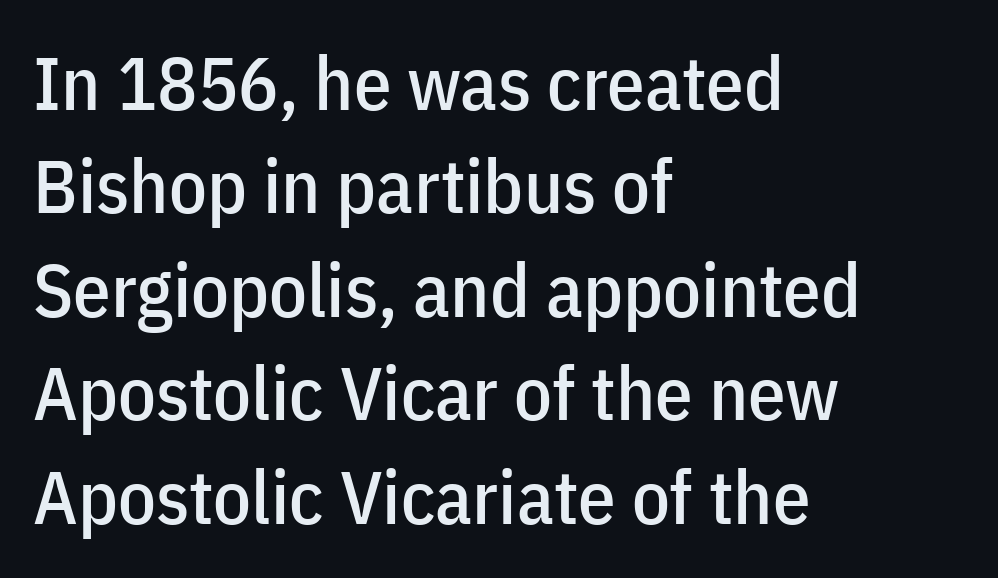
Q: Is the text italic (slanted)? A: No, it is upright.
Q: Is the typeface a serif or a sans-serif typeface? A: Sans-serif.
Q: Is the text underlined? A: No.
Q: How is the paragraph aligned? A: Left-aligned.
Q: Is the spacing between letters normal or unusually wide? A: Normal.
Q: Is the spacing between lines tight, normal or loose? A: Normal.
Q: Width (condensed, normal, or wide)? A: Condensed.
Q: Stroke contrast? A: Low.
Q: x-height? A: Medium.
Q: Monospaced? A: No.
